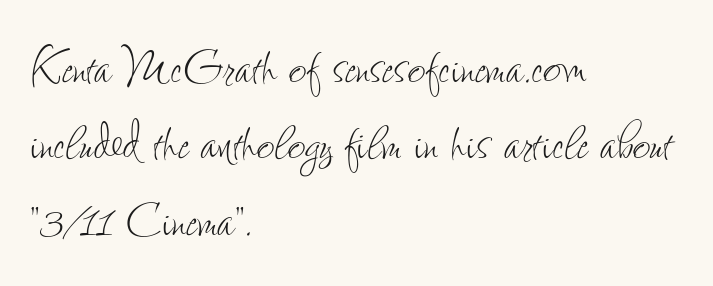
The words here are not underlined. The face looks like a standard text weight, possibly lighter. These lines stack with their left ends in a neat column. A typesetter would call this zero additional tracking. Character widths vary here, with narrow letters taking less room than wide ones.
